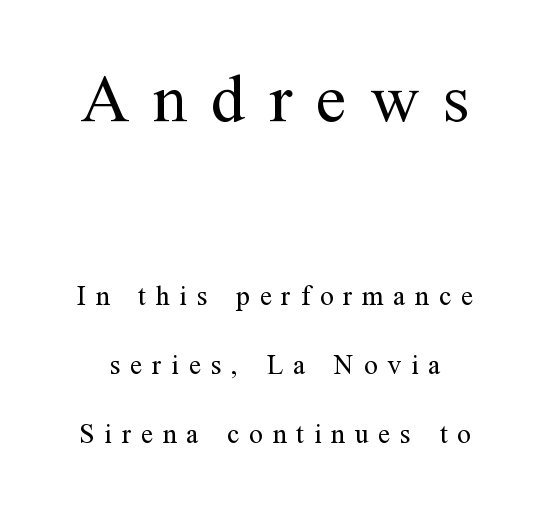
The image shows 69 px regular-weight serif type, upright; set loose line spacing (2.46x), unusually wide letter spacing (+0.35 em), not underlined; the first (top) block is 2.46x larger; medium stroke contrast and a medium x-height.
